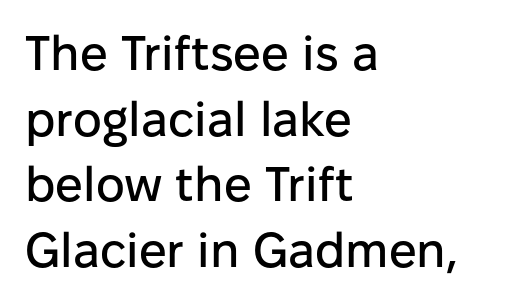
{"serif": "no", "italic": "no", "width": "normal", "stroke_contrast": "low", "x_height": "medium", "monospaced": "no", "underline": "no", "align": "left", "line_spacing": "normal", "line_spacing_ratio": 1.34, "letter_spacing": "normal", "letter_spacing_em": 0.0, "glyph_px": 49}
